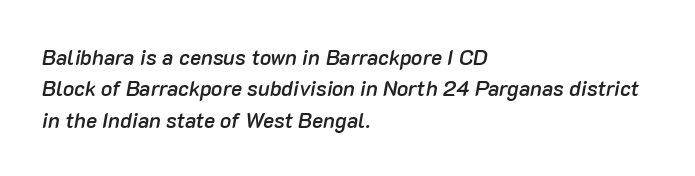
{"italic": "yes", "lean": "right", "slant_degrees": 10, "bold": "semi", "underline": "no", "align": "left", "line_spacing": "normal", "line_spacing_ratio": 1.49, "letter_spacing": "normal", "letter_spacing_em": 0.0, "glyph_px": 21}
